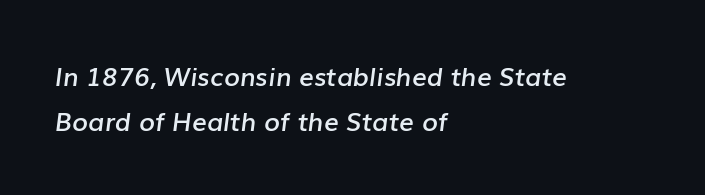
Q: Is the text bold? A: Semi-bold.
Q: Is the text italic (slanted)? A: Yes, it leans right by about 7 degrees.
Q: Is the text underlined? A: No.
Q: How is the paragraph aligned? A: Left-aligned.
Q: Is the spacing between letters normal or unusually wide? A: Normal.
